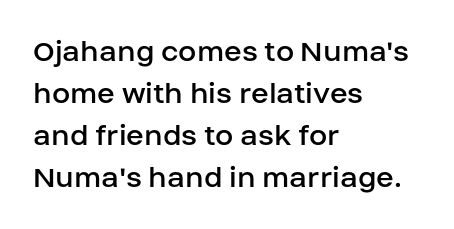
Casual observation: everything's shoved over to the left. Is this a heavy cut? Hardly; it is regular or lighter. Are there feet on the stems? There aren't — it's a sans. There is no visible air inserted between adjacent glyphs. The zone under the glyphs is completely vacant. If you drew a line through each stem, it would be perfectly vertical.
